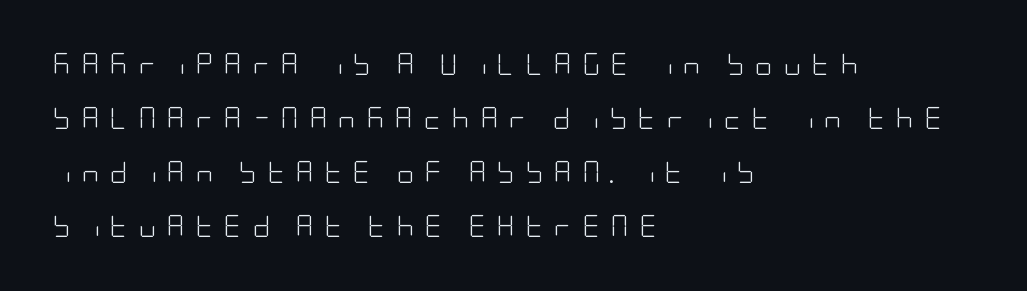
Beneath every word, the page is bare. The rag falls on the right side of this text block. Loosely led — the rows are spread out. Honestly, the letter spacing is so wide it's the main thing you notice.
